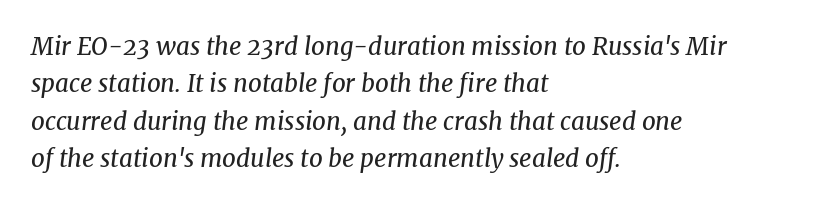
{"italic": "yes", "lean": "right", "slant_degrees": 8, "bold": "no", "underline": "no", "align": "left", "line_spacing": "normal", "line_spacing_ratio": 1.56, "letter_spacing": "normal", "letter_spacing_em": 0.0, "glyph_px": 24}
